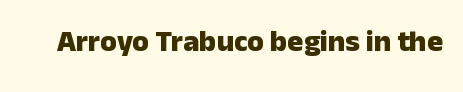
The image shows 30 px heavy sans-serif type, upright; set normal letter spacing, not underlined; low stroke contrast and a medium x-height.
